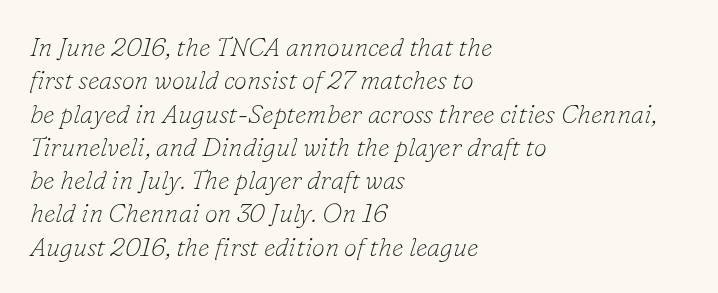
{"italic": "yes", "lean": "right", "slant_degrees": 16, "bold": "no", "underline": "no", "align": "left", "line_spacing": "normal", "line_spacing_ratio": 1.28, "letter_spacing": "normal", "letter_spacing_em": 0.0, "glyph_px": 26}
